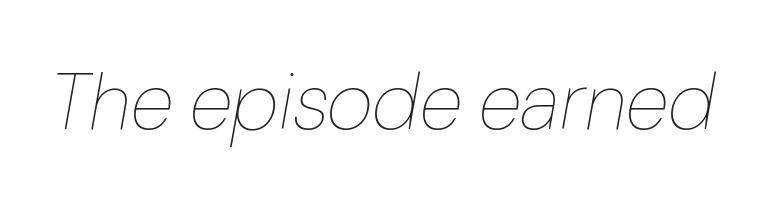
Q: Is the text bold? A: No.
Q: Is the text italic (slanted)? A: Yes, it leans right by about 10 degrees.
Q: Is the text underlined? A: No.
Q: Is the spacing between letters normal or unusually wide? A: Normal.
Q: Width (condensed, normal, or wide)? A: Normal.
Q: Stroke contrast? A: Low.
Q: x-height? A: Medium.
Q: Monospaced? A: No.
